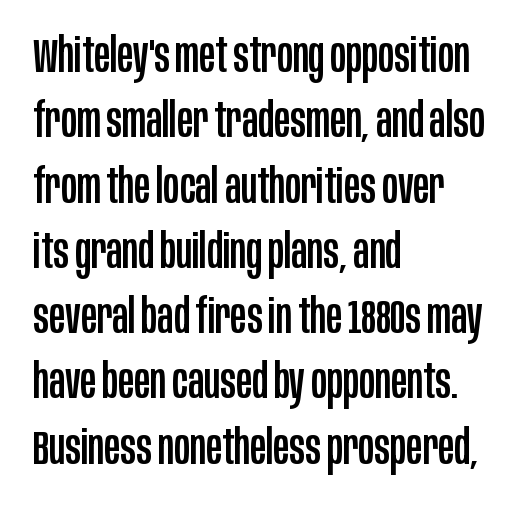
The image shows 48 px condensed sans-serif type, upright; set left-aligned, normal line spacing (1.36x), normal letter spacing, not underlined; low stroke contrast and a large x-height.
